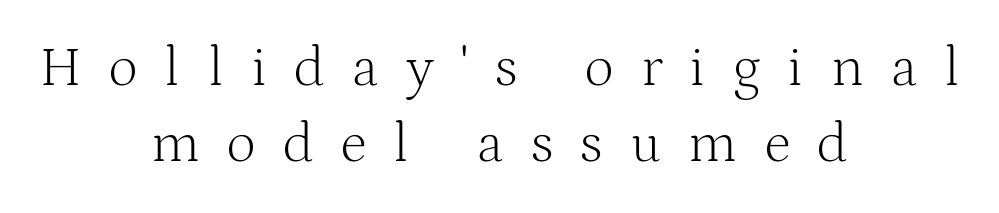
The image shows 57 px light serif type, upright; set centered, normal line spacing (1.33x), unusually wide letter spacing (+0.48 em), not underlined; medium stroke contrast and a medium x-height.
